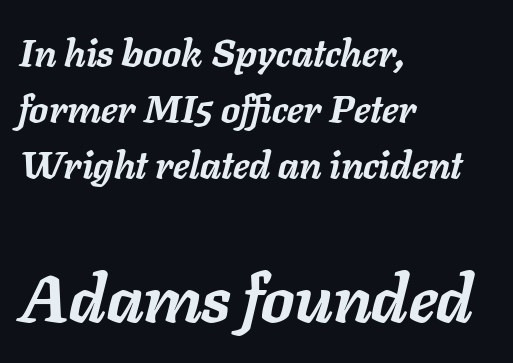
{"italic": "yes", "lean": "right", "slant_degrees": 11, "bold": "yes", "weight": "semibold", "width": "normal", "stroke_contrast": "low", "x_height": "medium", "monospaced": "no", "underline": "no", "align": "left", "line_spacing": "normal", "line_spacing_ratio": 1.47, "letter_spacing": "normal", "letter_spacing_em": 0.0, "larger_block": "second", "size_ratio": 1.74, "glyph_px": 66}
